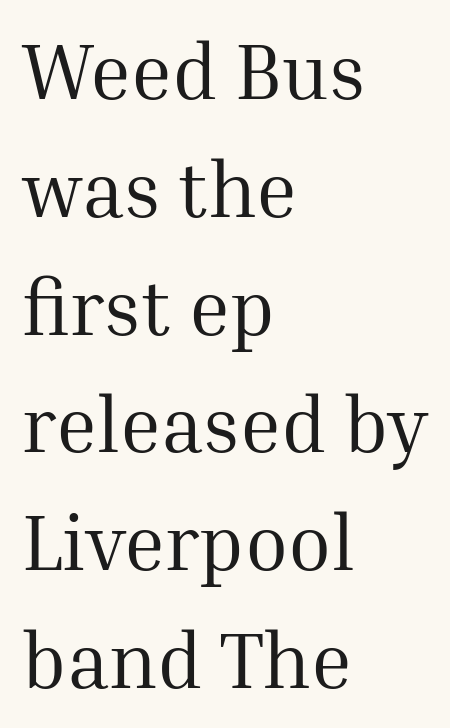
The image shows 78 px regular-weight serif type, upright; set left-aligned, normal line spacing (1.51x), normal letter spacing, not underlined; medium stroke contrast and a medium x-height.
